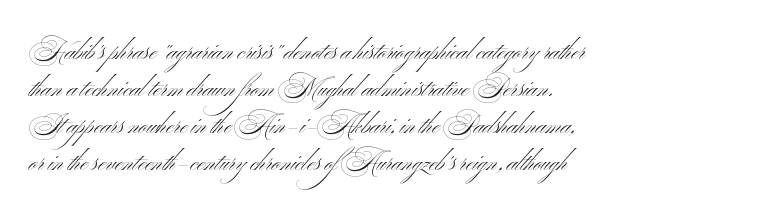
Q: Is the text bold? A: No.
Q: Is the text italic (slanted)? A: Yes.
Q: Is the text underlined? A: No.
Q: How is the paragraph aligned? A: Left-aligned.
Q: Is the spacing between letters normal or unusually wide? A: Normal.
Q: Is the spacing between lines tight, normal or loose? A: Normal.
